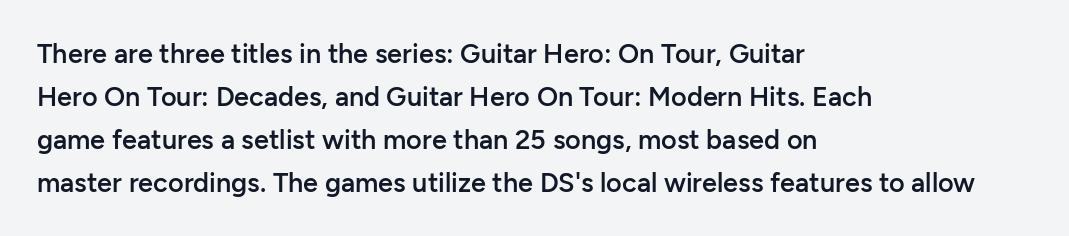
The image shows 27 px text type, upright; set left-aligned, normal line spacing (1.59x), normal letter spacing, not underlined.
